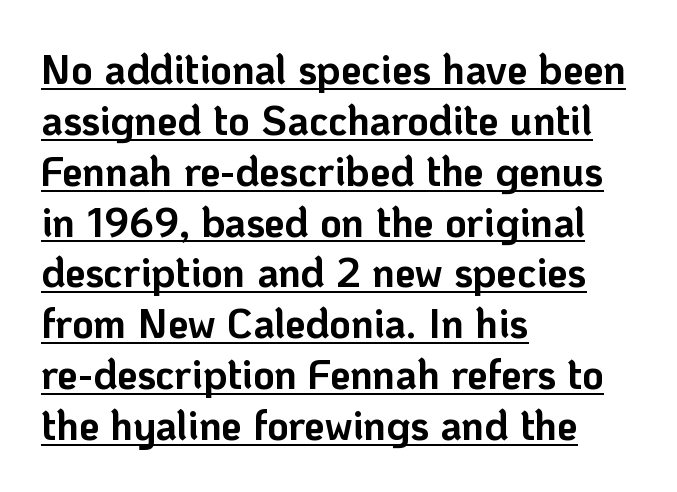
The image shows 41 px bold sans-serif type, upright; set left-aligned, line spacing 1.24x, normal letter spacing, underlined; low stroke contrast and a medium x-height.
